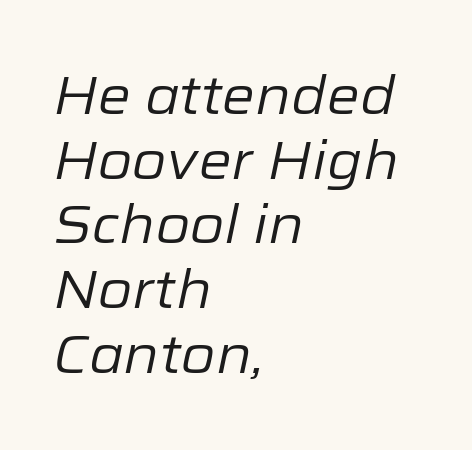
Q: Is the text bold? A: No.
Q: Is the text italic (slanted)? A: Yes, it leans right by about 12 degrees.
Q: Is the text underlined? A: No.
Q: How is the paragraph aligned? A: Left-aligned.
Q: Is the spacing between letters normal or unusually wide? A: Normal.
Q: Width (condensed, normal, or wide)? A: Normal.
Q: Stroke contrast? A: Low.
Q: x-height? A: Medium.
Q: Monospaced? A: No.
